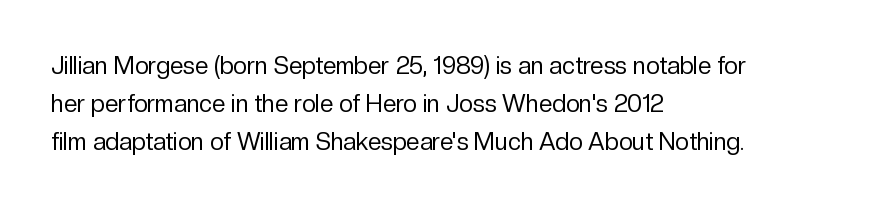
The image shows 24 px text type, upright; set left-aligned, normal line spacing (1.59x), normal letter spacing, not underlined.
